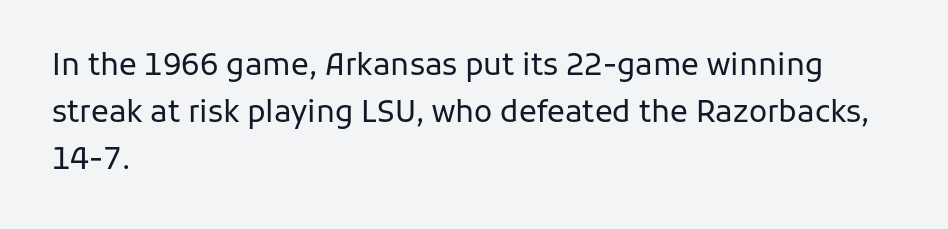
{"serif": "no", "italic": "no", "bold": "no", "weight": "regular", "width": "normal", "stroke_contrast": "low", "x_height": "medium", "monospaced": "no", "underline": "no", "align": "left", "line_spacing": "normal", "line_spacing_ratio": 1.56, "letter_spacing": "normal", "letter_spacing_em": 0.0, "glyph_px": 30}
